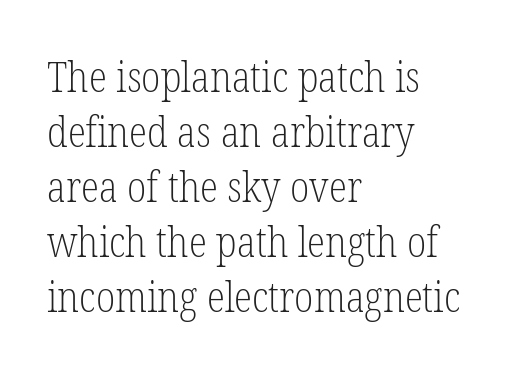
{"serif": "yes", "italic": "no", "bold": "no", "weight": "light", "width": "condensed", "stroke_contrast": "low", "x_height": "medium", "monospaced": "no", "underline": "no", "align": "left", "line_spacing": "normal", "line_spacing_ratio": 1.31, "letter_spacing": "normal", "letter_spacing_em": 0.0, "glyph_px": 42}
